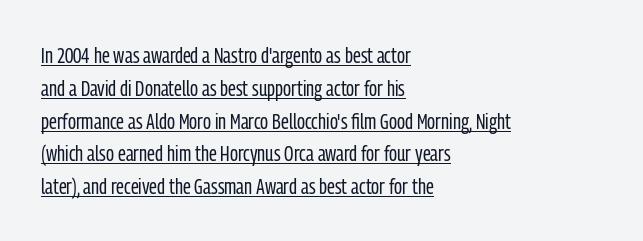
{"italic": "no", "bold": "no", "underline": "yes", "align": "left", "line_spacing": "normal", "line_spacing_ratio": 1.49, "letter_spacing": "normal", "letter_spacing_em": 0.0, "glyph_px": 22}
